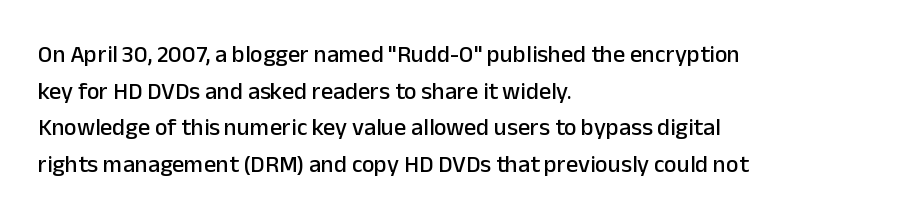
{"italic": "no", "underline": "no", "align": "left", "line_spacing": "normal", "line_spacing_ratio": 1.53, "letter_spacing": "normal", "letter_spacing_em": 0.0, "glyph_px": 24}
